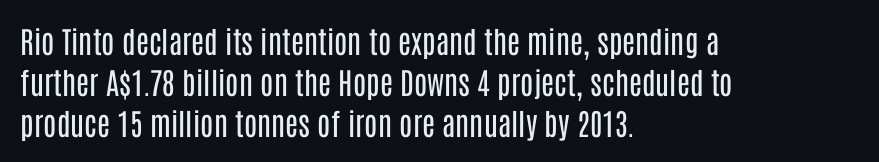
The image shows 30 px regular-weight, condensed sans-serif type, upright; set left-aligned, normal line spacing (1.36x), normal letter spacing, not underlined; low stroke contrast and a large x-height.
